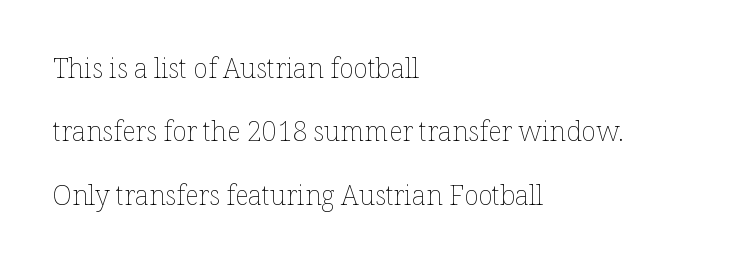
Stems and bowls with no extra thickness — not bold. Descenders hang freely into open space. The type is set solid horizontally, with unmodified tracking. Quick note: not italic, upright. The leading is generous, giving the passage an open texture.
